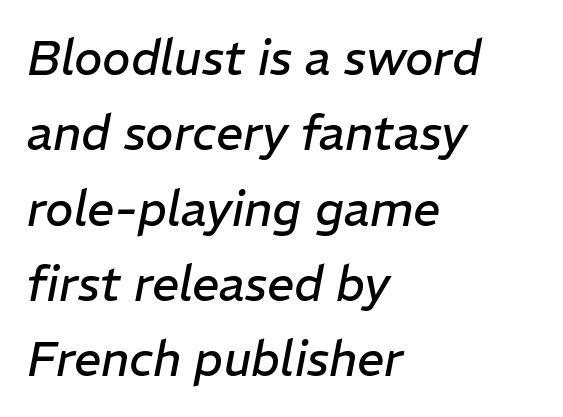
The image shows 48 px regular-weight type, italic (leaning right); set left-aligned, normal line spacing (1.57x), normal letter spacing, not underlined; low stroke contrast and a medium x-height.
